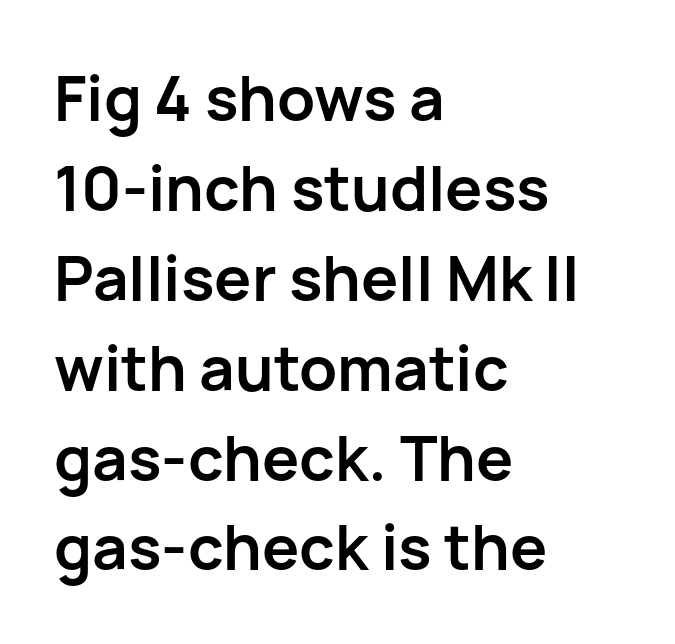
If you drew a ruler down the left edge, every line would touch it. Observe the absence of serifs on each vertical stroke in this sample. The passage shown has conventional tracking throughout. Check under the words: just untouched page. Looks like regular typesetting: each glyph gets only the width it needs. The letters stand upright; this is a roman face.
